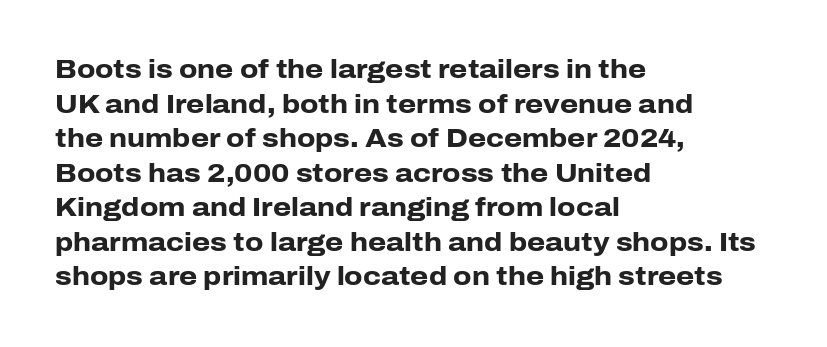
The image shows 26 px bold type, upright; set left-aligned, normal line spacing (1.33x), normal letter spacing, not underlined.
